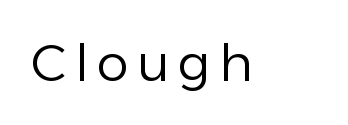
{"serif": "no", "italic": "no", "bold": "no", "weight": "regular", "width": "normal", "stroke_contrast": "low", "x_height": "medium", "monospaced": "no", "underline": "no", "glyph_px": 51}
